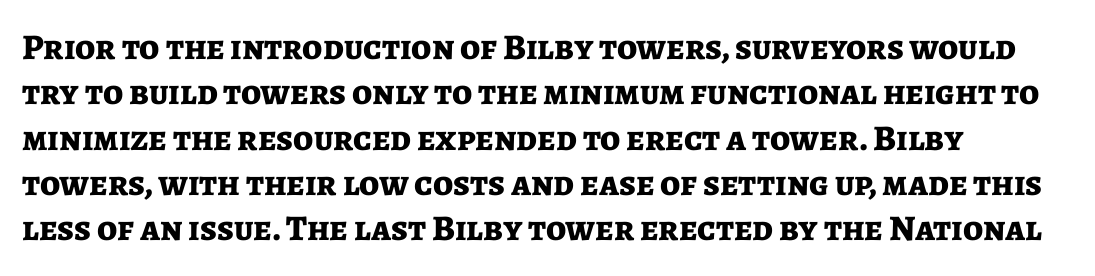
The image shows 36 px bold sans-serif type, upright; set left-aligned, normal line spacing (1.26x), normal letter spacing, not underlined; low stroke contrast and a medium x-height.
